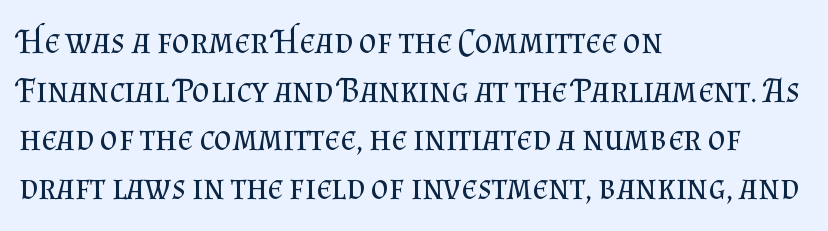
The image shows 35 px regular-weight serif type, upright; set left-aligned, normal line spacing (1.39x), normal letter spacing, not underlined; medium stroke contrast and a small x-height.
